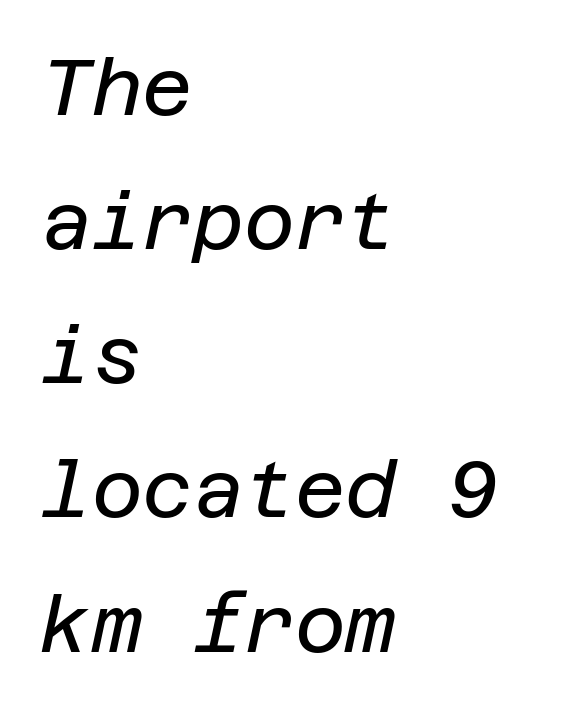
The image shows 78 px regular-weight type, italic (leaning right); set left-aligned, line spacing 1.72x, normal letter spacing, not underlined; low stroke contrast and a large x-height.
